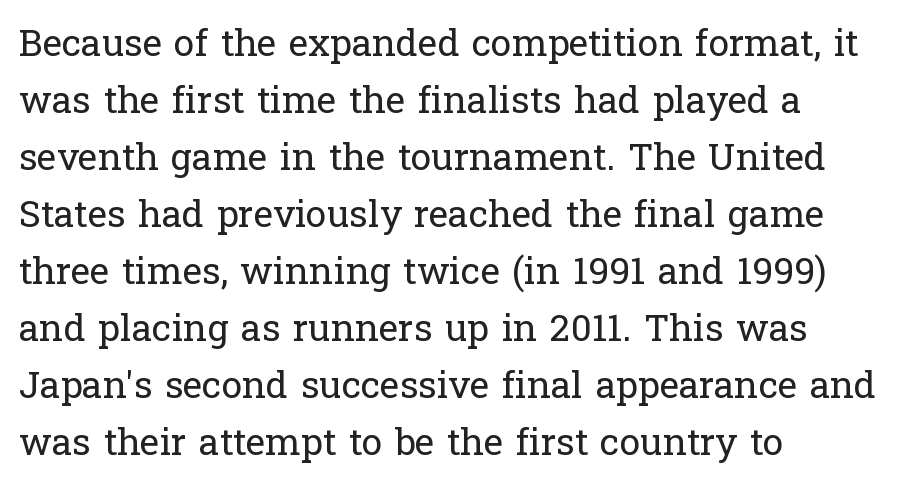
Q: Is the text bold? A: No.
Q: Is the text italic (slanted)? A: No, it is upright.
Q: Is the typeface a serif or a sans-serif typeface? A: Serif.
Q: Is the text underlined? A: No.
Q: How is the paragraph aligned? A: Left-aligned.
Q: Is the spacing between letters normal or unusually wide? A: Normal.
Q: Is the spacing between lines tight, normal or loose? A: Normal.
Q: Width (condensed, normal, or wide)? A: Normal.
Q: Stroke contrast? A: Low.
Q: x-height? A: Medium.
Q: Monospaced? A: No.
